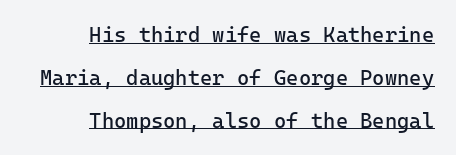
Q: Is the text bold? A: No.
Q: Is the text italic (slanted)? A: No, it is upright.
Q: Is the text underlined? A: Yes.
Q: How is the paragraph aligned? A: Right-aligned.
Q: Is the spacing between letters normal or unusually wide? A: Normal.
Q: Is the spacing between lines tight, normal or loose? A: Loose.
